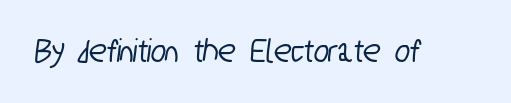
Q: Is the typeface a serif or a sans-serif typeface? A: Sans-serif.
Q: Is the text underlined? A: No.
Q: Is the spacing between letters normal or unusually wide? A: Normal.
Q: Width (condensed, normal, or wide)? A: Condensed.
Q: Stroke contrast? A: Low.
Q: x-height? A: Medium.
Q: Monospaced? A: No.
